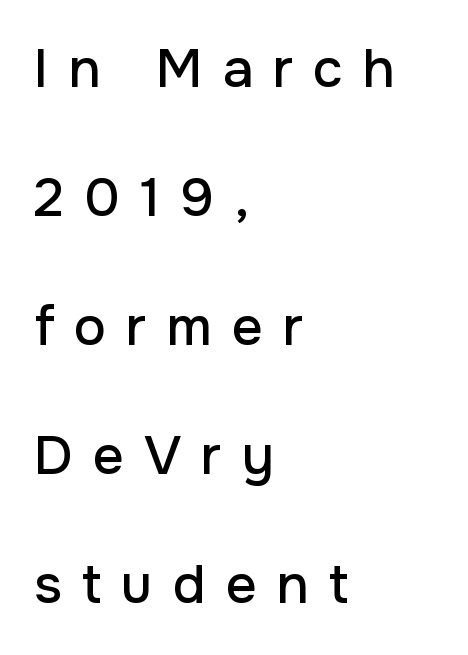
These lines are rendered in a variable-pitch font. Line spacing here is loose. The gap between lines stays unmarked. Inter-character spacing is expanded well beyond the font's built-in metrics. All the whitespace from short lines collects on the right.
